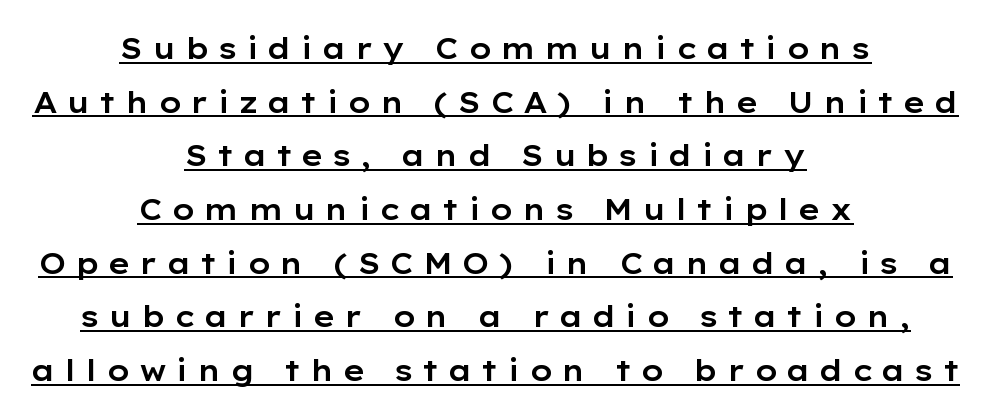
This is underlined copy, the kind a proofreader might mark for attention. Character widths vary here, with narrow letters taking less room than wide ones. Typographically, this falls in the sans-serif category. Tracking here is generous; glyphs stand well apart from one another. When letters stand straight like this, we call the style roman or upright. The lines in this sample share a center point and differ in where they start and stop.
